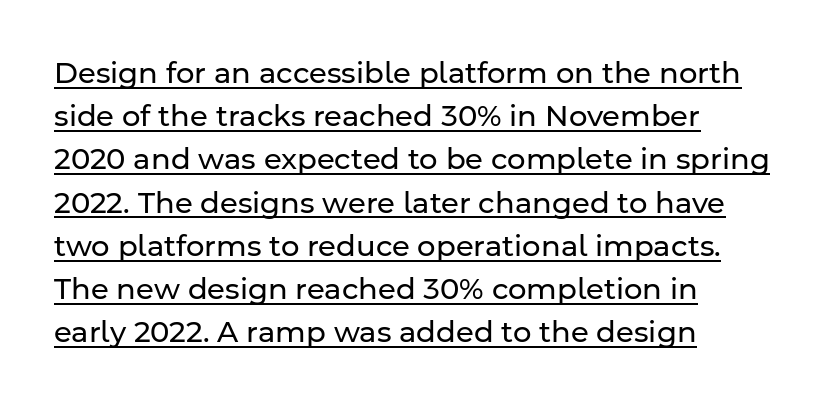
{"serif": "no", "italic": "no", "bold": "no", "weight": "regular", "width": "normal", "stroke_contrast": "low", "x_height": "medium", "monospaced": "no", "underline": "yes", "align": "left", "line_spacing": "normal", "line_spacing_ratio": 1.49, "letter_spacing": "normal", "letter_spacing_em": 0.0, "glyph_px": 29}
